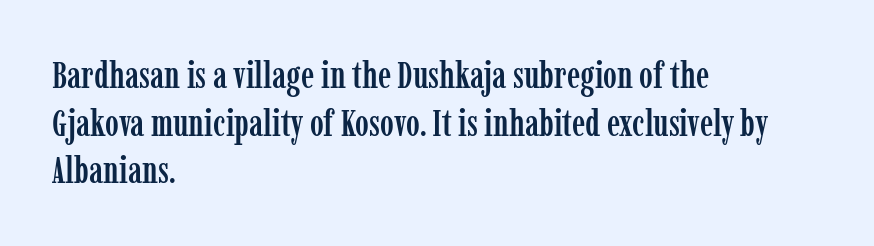
Q: Is the text italic (slanted)? A: No, it is upright.
Q: Is the typeface a serif or a sans-serif typeface? A: Serif.
Q: Is the text underlined? A: No.
Q: How is the paragraph aligned? A: Left-aligned.
Q: Is the spacing between letters normal or unusually wide? A: Normal.
Q: Is the spacing between lines tight, normal or loose? A: Normal.
Q: Width (condensed, normal, or wide)? A: Condensed.
Q: Stroke contrast? A: Low.
Q: x-height? A: Medium.
Q: Monospaced? A: No.
